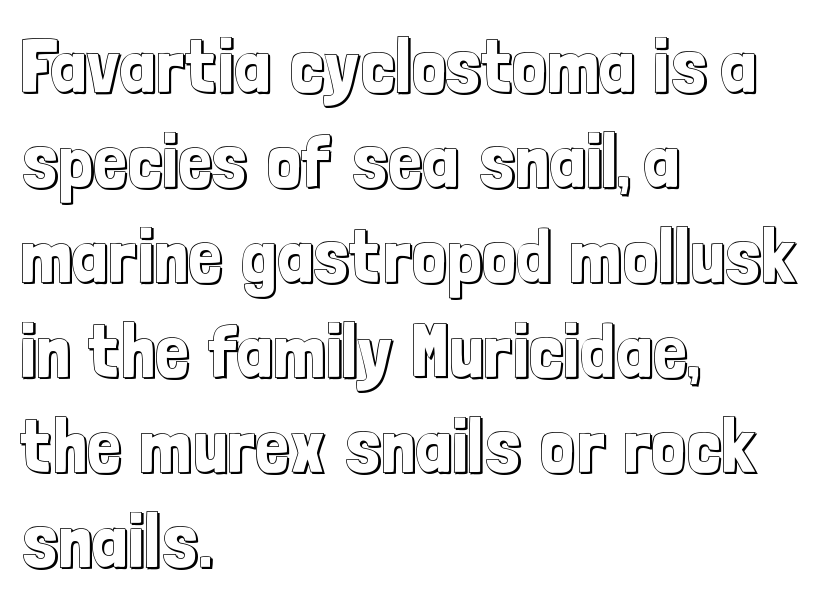
The image shows 76 px condensed type, upright; set left-aligned, normal line spacing (1.25x), normal letter spacing, not underlined; a medium x-height.
